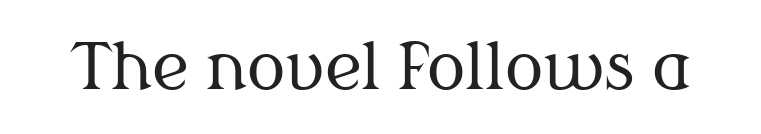
The image shows 64 px regular-weight serif type, upright; set normal letter spacing, not underlined; medium stroke contrast and a medium x-height.
